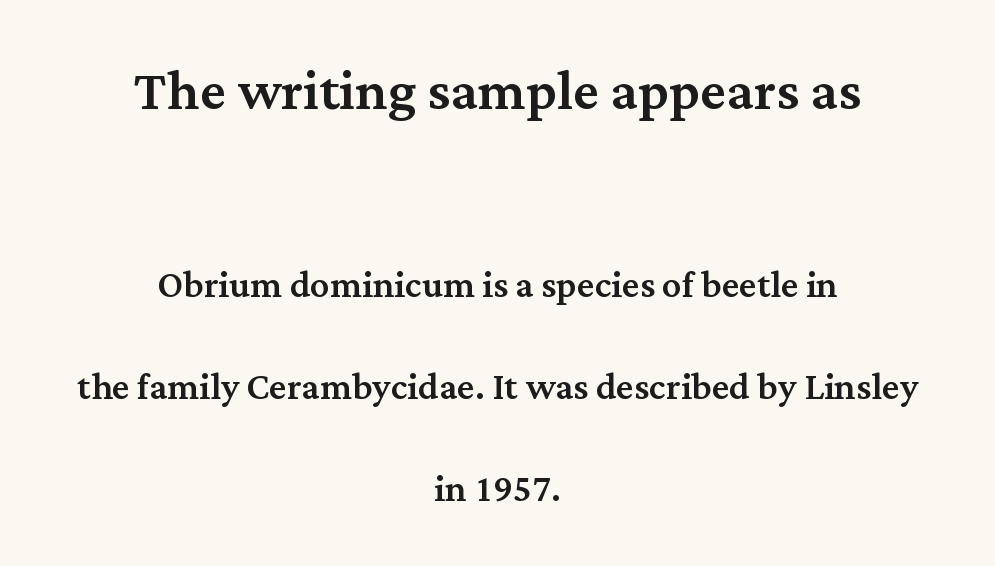
The image shows 72 px serif type, upright; set centered, loose line spacing (2.13x), normal letter spacing, not underlined; the first (top) block is 1.5x larger; medium stroke contrast and a medium x-height.
